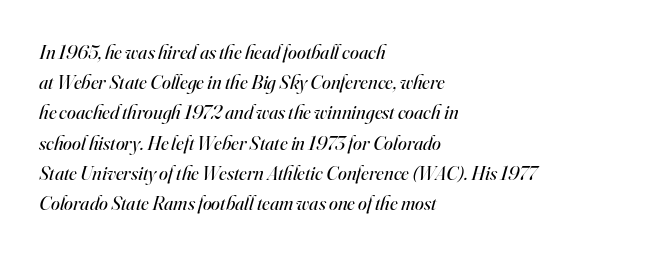
The image shows 20 px text type, italic (leaning right); set left-aligned, normal line spacing (1.51x), normal letter spacing, not underlined.
